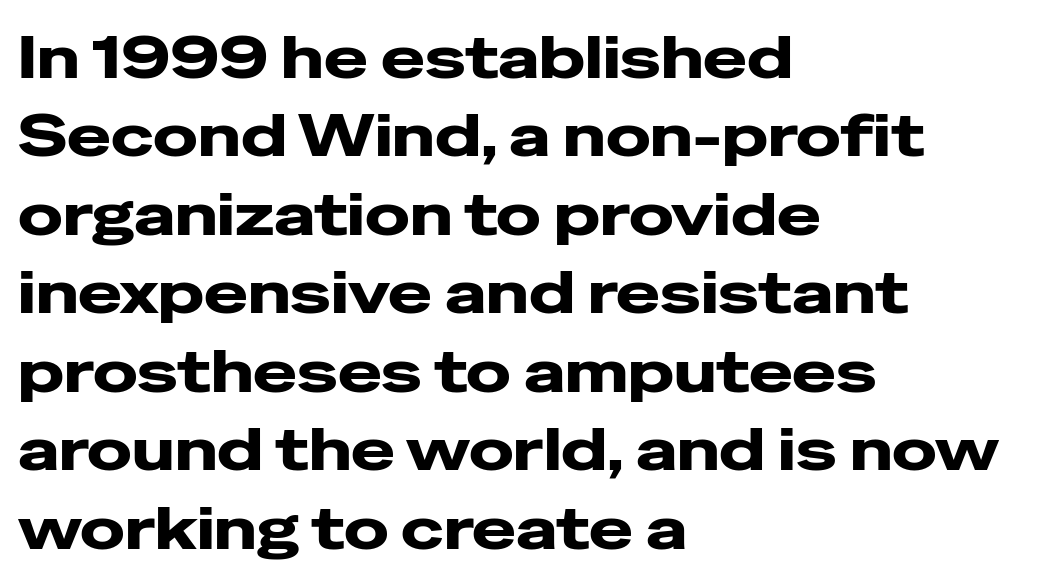
The image shows 59 px wide sans-serif type, upright; set left-aligned, normal line spacing (1.33x), normal letter spacing, not underlined; low stroke contrast and a medium x-height.
